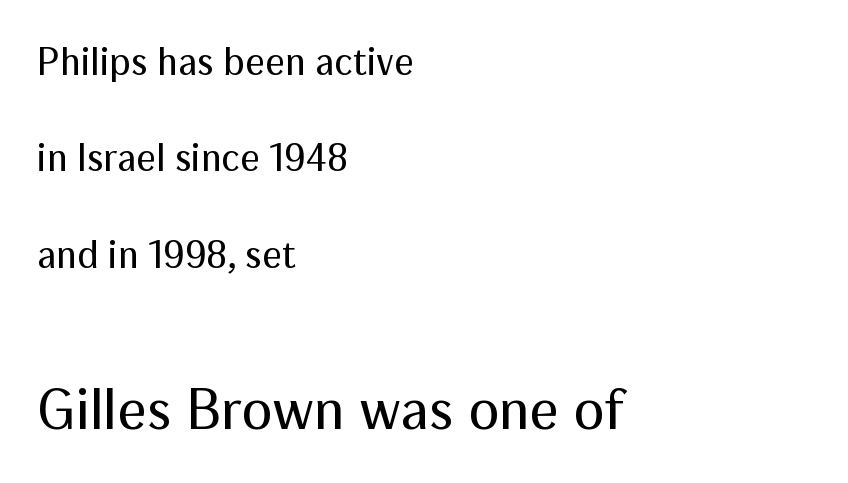
Reading down the block, your eye returns to a fixed left position each line. Check under the words: just untouched page. Weight: regular or lighter. The designer went with a sans here, leaving each stem footless.
